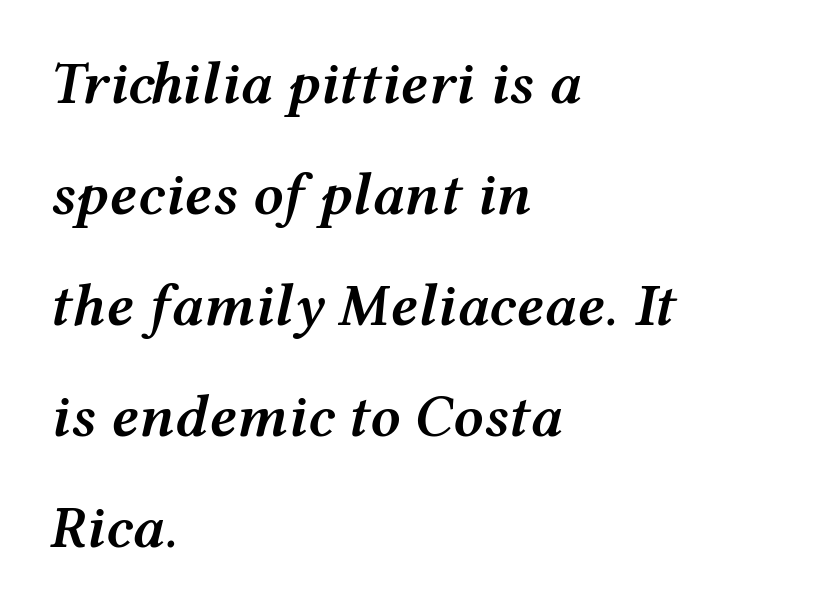
Leftover space on each line is placed entirely after the last word. Stroke thickness is moderately raised; the sample reads as semibold. These lines are rendered in a variable-pitch font. The space directly below the letters is spotless. Look at the tracking — it's just the regular setting, nothing added. Rendered with sloped, italic letterforms.
